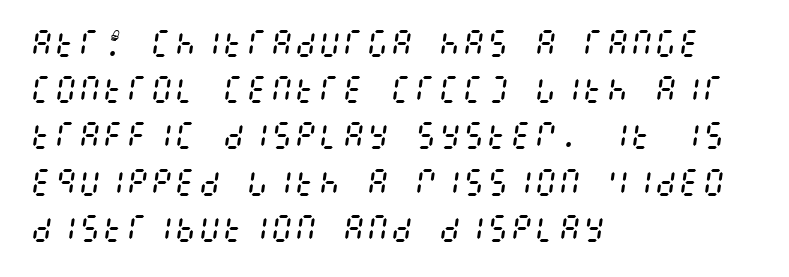
The image shows 30 px regular-weight, condensed type, italic (leaning right); set left-aligned, normal line spacing (1.54x), normal letter spacing, not underlined; medium stroke contrast and a large x-height.
